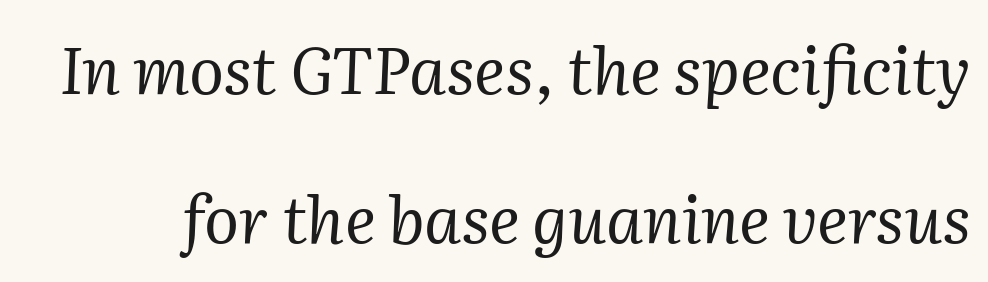
{"serif": "yes", "italic": "yes", "lean": "right", "slant_degrees": 2, "bold": "no", "weight": "regular", "width": "normal", "stroke_contrast": "medium", "x_height": "medium", "monospaced": "no", "underline": "no", "line_spacing": "loose", "line_spacing_ratio": 2.3, "letter_spacing": "normal", "letter_spacing_em": 0.0, "glyph_px": 65}
